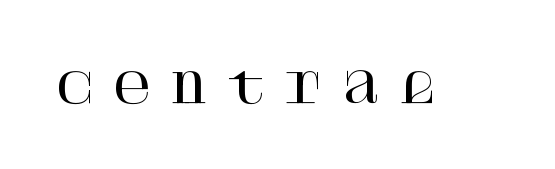
{"serif": "yes", "italic": "no", "width": "normal", "stroke_contrast": "high", "x_height": "large", "underline": "no", "letter_spacing": "wide", "letter_spacing_em": 0.43, "glyph_px": 42}
